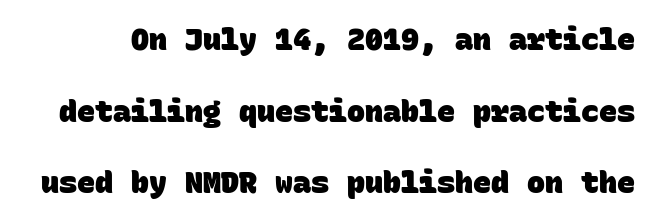
{"serif": "no", "bold": "yes", "weight": "heavy", "width": "normal", "stroke_contrast": "low", "x_height": "large", "monospaced": "yes", "underline": "no", "line_spacing": "loose", "line_spacing_ratio": 2.39, "letter_spacing": "normal", "letter_spacing_em": 0.0, "glyph_px": 30}
